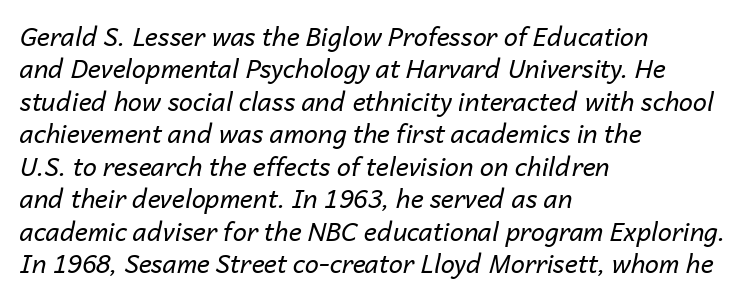
{"italic": "yes", "lean": "right", "slant_degrees": 14, "bold": "no", "underline": "no", "align": "left", "line_spacing": "normal", "line_spacing_ratio": 1.3, "letter_spacing": "normal", "letter_spacing_em": 0.0, "glyph_px": 25}
